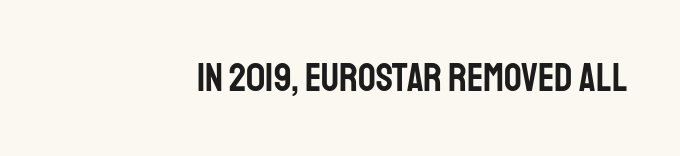
The type family on display is of the sans-serif kind. Note the varied advance widths — an 'i' is clearly narrower than an 'm'. Does extra space separate the letters? No, they use regular spacing. The area under the type is left untouched. Leftover space on each line is placed entirely before the opening word. Nope, not italic — everything's standing straight.
